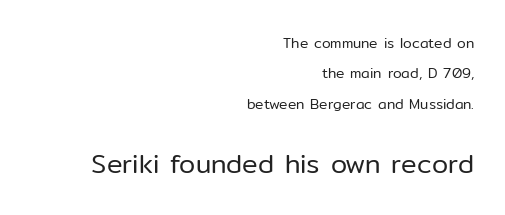
{"italic": "no", "bold": "no", "underline": "no", "align": "right", "line_spacing": "loose", "line_spacing_ratio": 2.17, "letter_spacing": "normal", "letter_spacing_em": 0.0, "larger_block": "second", "size_ratio": 1.86, "glyph_px": 26}
